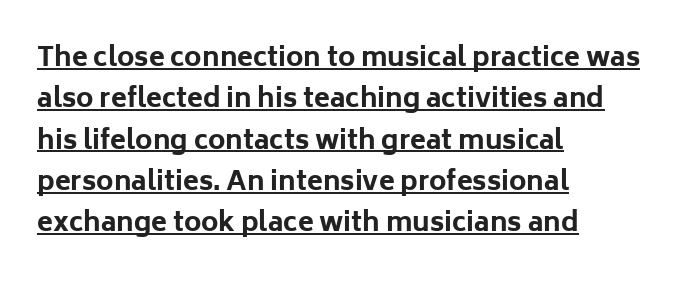
{"italic": "no", "bold": "yes", "underline": "yes", "align": "left", "line_spacing": "normal", "line_spacing_ratio": 1.59, "letter_spacing": "normal", "letter_spacing_em": 0.0, "glyph_px": 26}
